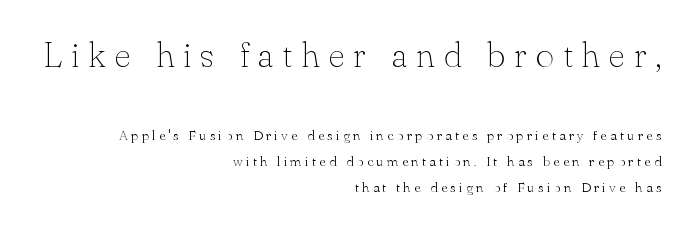
Q: Is the text bold? A: No.
Q: Is the text italic (slanted)? A: No, it is upright.
Q: Is the typeface a serif or a sans-serif typeface? A: Serif.
Q: Is the text underlined? A: No.
Q: How is the paragraph aligned? A: Right-aligned.
Q: Is the spacing between letters normal or unusually wide? A: Unusually wide.
Q: Which block of text is set in a larger size, the first (top) or the second (bottom)? A: The first (top) one.
Q: Width (condensed, normal, or wide)? A: Normal.
Q: Stroke contrast? A: Low.
Q: x-height? A: Small.
Q: Monospaced? A: No.
